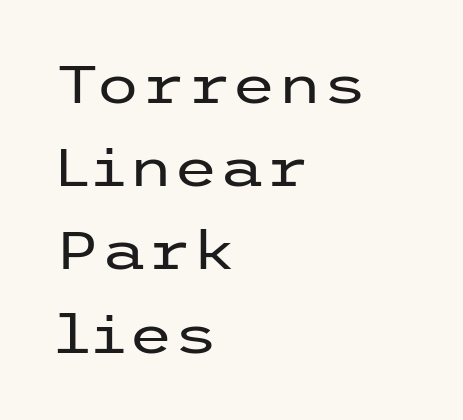
Compared with typical paragraphs, the rows here are spaced about the same. In terms of posture, this sample is upright. The baseline area is clear. Ink coverage per letter is moderate at most.
